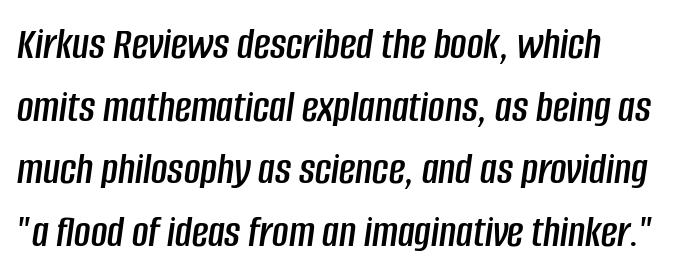
{"italic": "yes", "lean": "right", "slant_degrees": 8, "width": "condensed", "stroke_contrast": "low", "x_height": "large", "monospaced": "no", "underline": "no", "align": "left", "line_spacing": "normal", "line_spacing_ratio": 1.39, "letter_spacing": "normal", "letter_spacing_em": 0.0, "glyph_px": 45}
